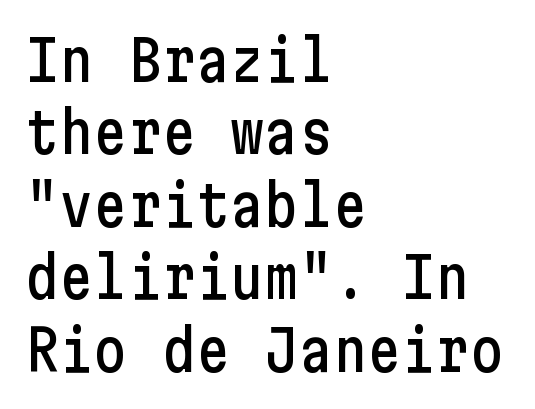
The image shows 57 px condensed sans-serif type, upright; set left-aligned, normal line spacing (1.27x), normal letter spacing, not underlined; low stroke contrast and a medium x-height.
